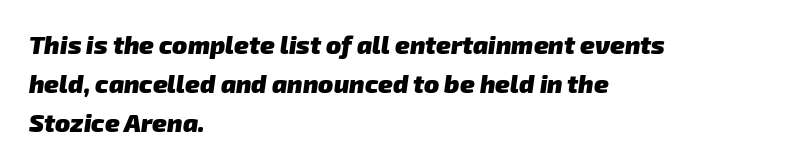
Q: Is the text bold? A: Yes.
Q: Is the text underlined? A: No.
Q: How is the paragraph aligned? A: Left-aligned.
Q: Is the spacing between letters normal or unusually wide? A: Normal.
Q: Is the spacing between lines tight, normal or loose? A: Normal.
